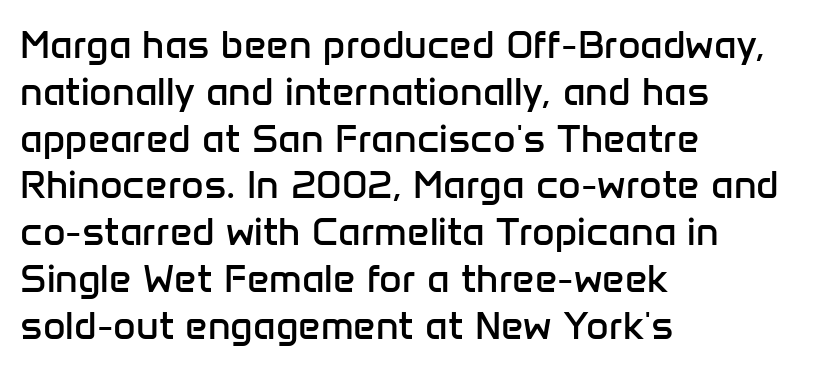
The ragged edge is on the right, which tells us the setting is flush left. Clear beneath every line of the passage. The letters advance in unequal steps, a hallmark of proportional type. Short note: letters normally spaced.
